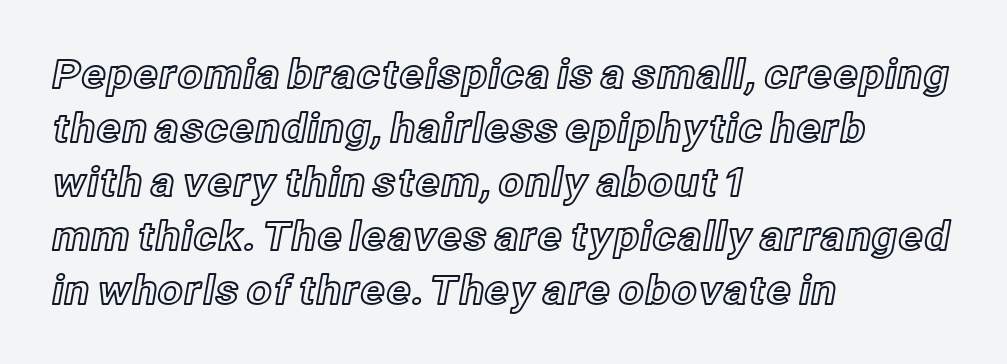
Compared with a centered layout, this one pins lines to the left instead. No word sits above an underline. Do the characters align in a grid? No, the font is proportional. The vertical gap from one line to the next is medium. There is no visible air inserted between adjacent glyphs.
